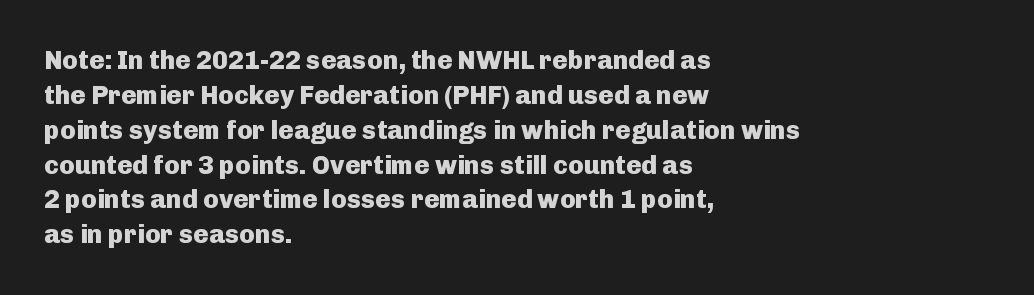
The baseline area is clear. The lines in this sample share a left origin and differ only in where they stop. The type is set solid horizontally, with unmodified tracking. Compared with typical paragraphs, the rows here are spaced about the same. Thick stems and heavy bowls — unmistakably bold. Ascenders rise straight up at ninety degrees.
